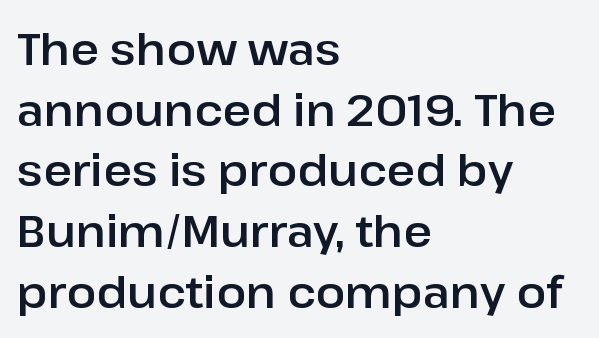
{"serif": "no", "italic": "no", "width": "normal", "stroke_contrast": "low", "x_height": "medium", "monospaced": "no", "underline": "no", "align": "left", "line_spacing": "normal", "line_spacing_ratio": 1.38, "letter_spacing": "normal", "letter_spacing_em": 0.0, "glyph_px": 44}
